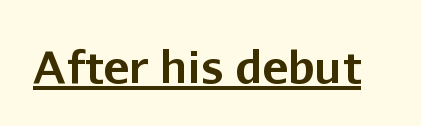
{"serif": "no", "italic": "no", "bold": "yes", "weight": "bold", "width": "normal", "stroke_contrast": "low", "x_height": "medium", "monospaced": "no", "underline": "yes", "letter_spacing": "normal", "letter_spacing_em": 0.0, "glyph_px": 44}
